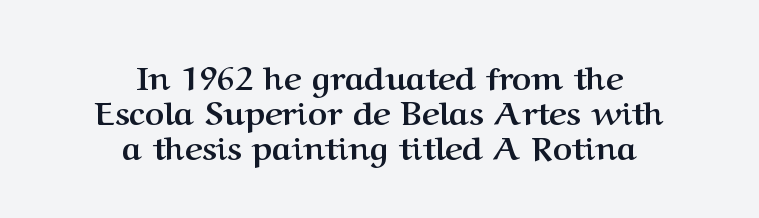
The image shows 33 px semibold serif type, upright; set centered, tight line spacing (1.06x), normal letter spacing, not underlined; medium stroke contrast and a medium x-height.
